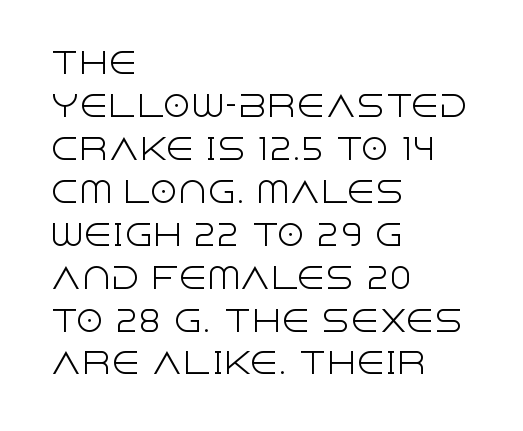
Spacing between characters is what you'd get straight out of the box. The letters stand upright; this is a roman face. Successive baselines arrive at the customary interval. Nope, no serifs anywhere on these letters. The setting favours the left margin, as ordinary paragraphs usually do. Lines of text with bare space underneath.
